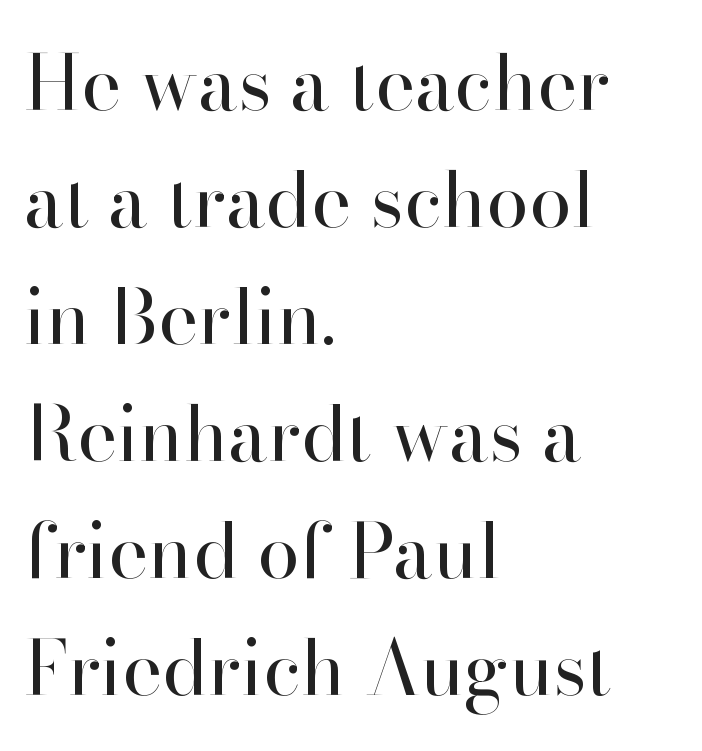
{"serif": "yes", "italic": "no", "bold": "no", "weight": "regular", "width": "normal", "stroke_contrast": "high", "x_height": "small", "monospaced": "no", "underline": "no", "align": "left", "line_spacing": "normal", "line_spacing_ratio": 1.54, "letter_spacing": "normal", "letter_spacing_em": 0.0, "glyph_px": 76}
